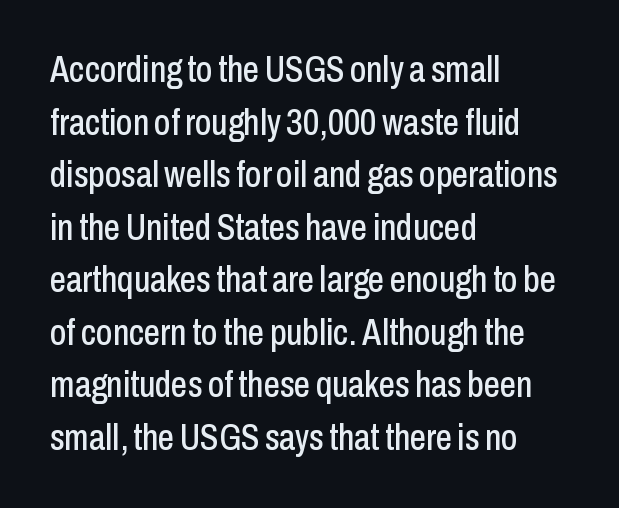
Q: Is the text italic (slanted)? A: No, it is upright.
Q: Is the typeface a serif or a sans-serif typeface? A: Sans-serif.
Q: Is the text underlined? A: No.
Q: How is the paragraph aligned? A: Left-aligned.
Q: Is the spacing between letters normal or unusually wide? A: Normal.
Q: Is the spacing between lines tight, normal or loose? A: Normal.
Q: Width (condensed, normal, or wide)? A: Condensed.
Q: Stroke contrast? A: Low.
Q: x-height? A: Medium.
Q: Monospaced? A: No.
